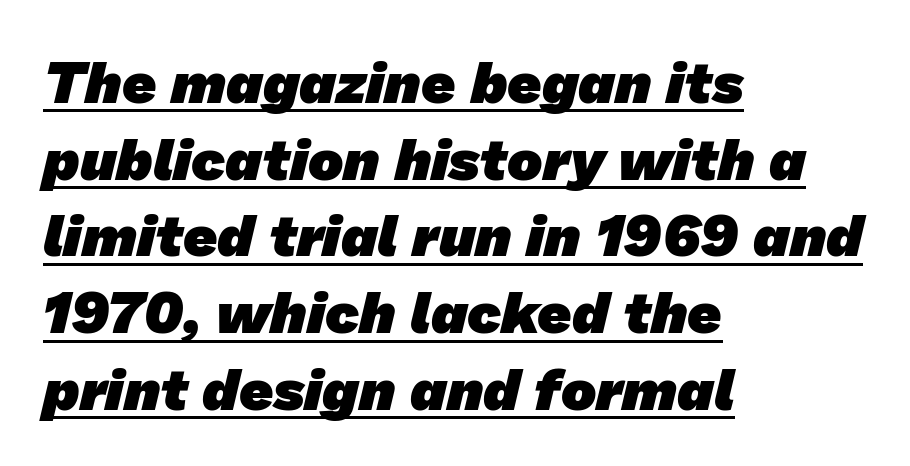
{"serif": "no", "bold": "yes", "weight": "heavy", "width": "normal", "stroke_contrast": "low", "x_height": "medium", "monospaced": "no", "underline": "yes", "align": "left", "line_spacing": "normal", "line_spacing_ratio": 1.3, "letter_spacing": "normal", "letter_spacing_em": 0.0, "glyph_px": 59}
